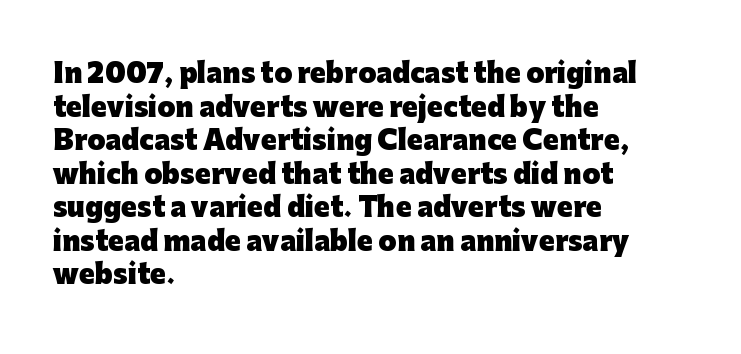
Q: Is the text bold? A: Yes.
Q: Is the text italic (slanted)? A: No, it is upright.
Q: Is the text underlined? A: No.
Q: How is the paragraph aligned? A: Left-aligned.
Q: Is the spacing between letters normal or unusually wide? A: Normal.
Q: Is the spacing between lines tight, normal or loose? A: Normal.
